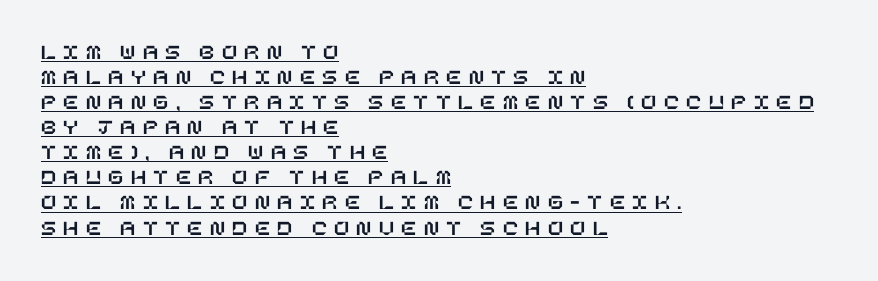
The image shows 22 px text type, upright; set left-aligned, tight line spacing (1.14x), unusually wide letter spacing (+0.34 em), underlined.
